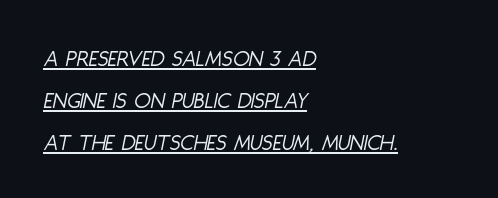
The gaps between neighbouring characters are ordinary and unremarkable. Is the type slanted? Yes — the strokes lean at a clear angle. The glyphs are accompanied by a horizontal stroke just below them. The lines are quadded left.
